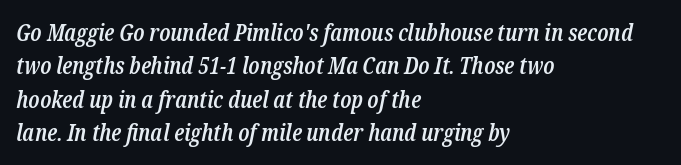
Does the lettering tilt? It does — this is italic. Tracking value appears to be zero — textbook default spacing. These lines are set flush left with a ragged right edge. A typesetter would call this leading conventional body-copy spacing. Bold? Not quite — semibold, heavier than regular but stopping short. Descenders are the only things crossing below the line.
